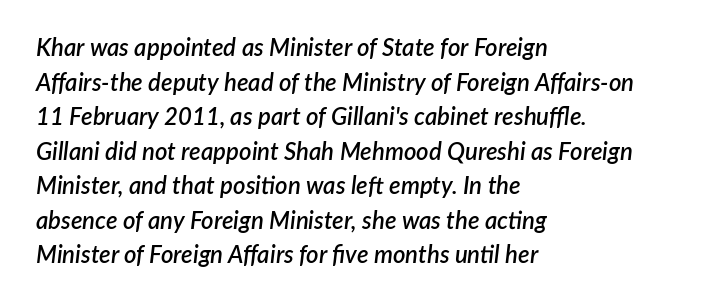
The image shows 24 px text type, italic (leaning right); set left-aligned, normal line spacing (1.44x), normal letter spacing, not underlined.
